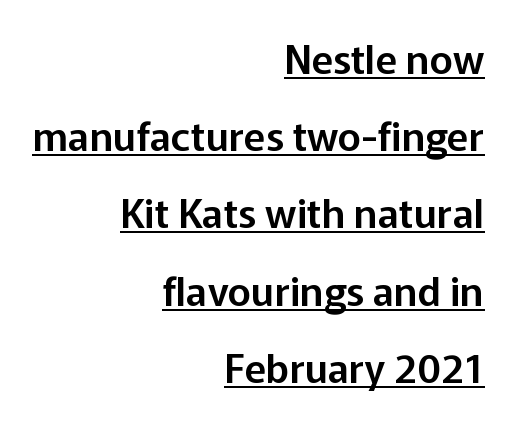
The image shows 40 px sans-serif type, upright; set right-aligned, loose line spacing (1.93x), normal letter spacing, underlined; low stroke contrast and a medium x-height.
